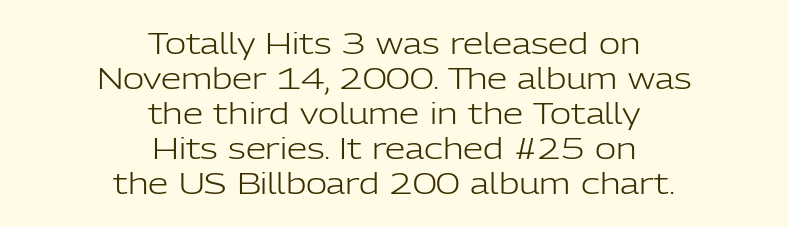
Q: Is the text bold? A: No.
Q: Is the text italic (slanted)? A: No, it is upright.
Q: Is the typeface a serif or a sans-serif typeface? A: Sans-serif.
Q: Is the text underlined? A: No.
Q: How is the paragraph aligned? A: Centered.
Q: Is the spacing between letters normal or unusually wide? A: Normal.
Q: Width (condensed, normal, or wide)? A: Normal.
Q: Stroke contrast? A: Low.
Q: x-height? A: Medium.
Q: Monospaced? A: No.
